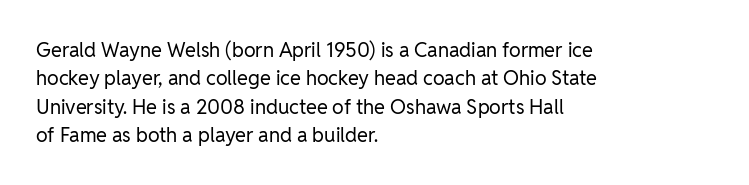
Q: Is the text bold? A: No.
Q: Is the text italic (slanted)? A: No, it is upright.
Q: Is the text underlined? A: No.
Q: How is the paragraph aligned? A: Left-aligned.
Q: Is the spacing between letters normal or unusually wide? A: Normal.
Q: Is the spacing between lines tight, normal or loose? A: Normal.
